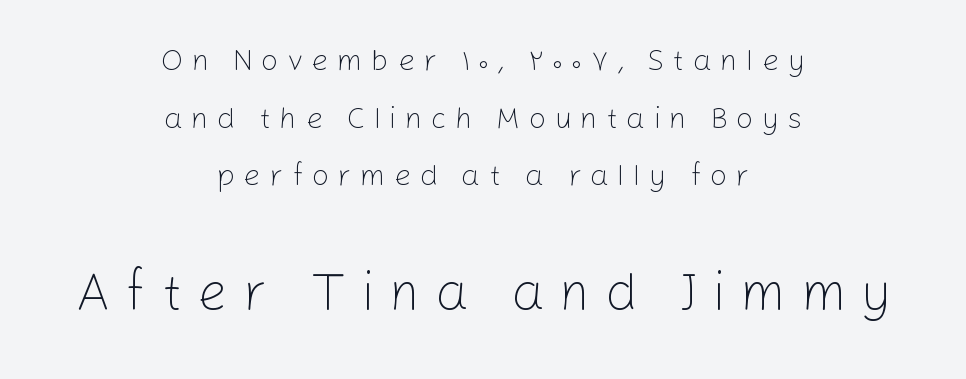
Q: Is the text bold? A: No.
Q: Is the text italic (slanted)? A: No, it is upright.
Q: Is the typeface a serif or a sans-serif typeface? A: Sans-serif.
Q: Is the text underlined? A: No.
Q: How is the paragraph aligned? A: Centered.
Q: Is the spacing between letters normal or unusually wide? A: Unusually wide.
Q: Is the spacing between lines tight, normal or loose? A: Loose.
Q: Which block of text is set in a larger size, the first (top) or the second (bottom)? A: The second (bottom) one.
Q: Width (condensed, normal, or wide)? A: Normal.
Q: Stroke contrast? A: Low.
Q: x-height? A: Medium.
Q: Monospaced? A: No.
